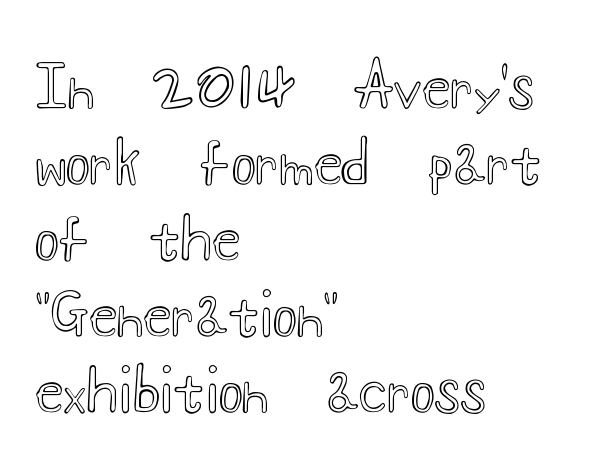
The image shows 58 px wide type, upright; set left-aligned, normal line spacing (1.31x), normal letter spacing, not underlined; a small x-height.
